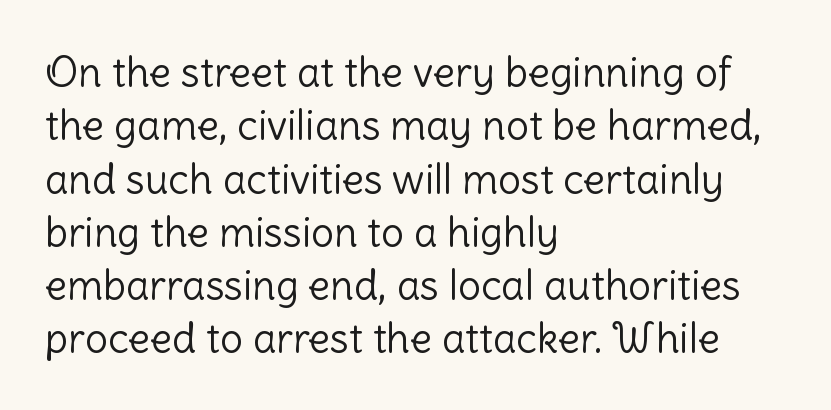
The image shows 41 px light sans-serif type, upright; set left-aligned, normal line spacing (1.3x), normal letter spacing, not underlined; low stroke contrast and a medium x-height.
